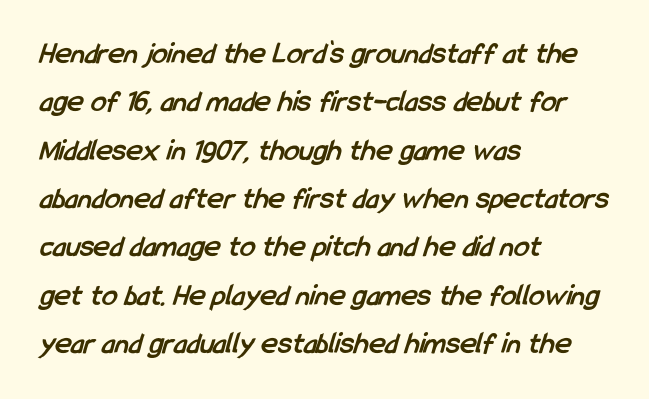
Q: Is the text bold? A: Yes.
Q: Is the typeface a serif or a sans-serif typeface? A: Sans-serif.
Q: Is the text underlined? A: No.
Q: How is the paragraph aligned? A: Left-aligned.
Q: Is the spacing between letters normal or unusually wide? A: Normal.
Q: Is the spacing between lines tight, normal or loose? A: Normal.
Q: Width (condensed, normal, or wide)? A: Condensed.
Q: Stroke contrast? A: Low.
Q: x-height? A: Medium.
Q: Monospaced? A: No.
